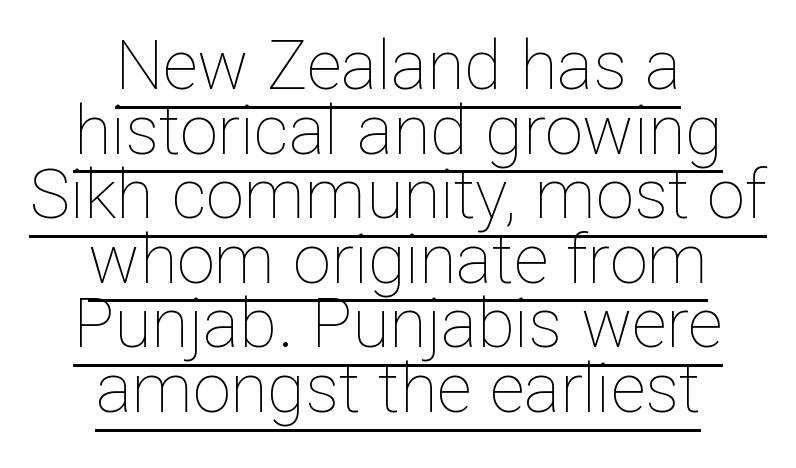
Nope, not italic — everything's standing straight. In terms of letterspacing, this is plain default setting. This rendering features underlined lettering. The passage shown is not bold in any degree.
